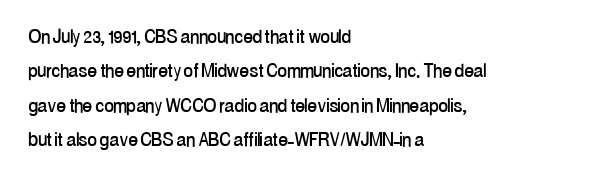
The specimen omits any rule beneath the text block's lines. The line-height multiplier appears to be the usual default. Posture: upright roman. The letters sit at their default tracking, neither squeezed nor spread.
